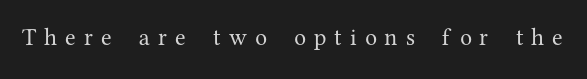
Q: Is the text bold? A: No.
Q: Is the text italic (slanted)? A: No, it is upright.
Q: Is the text underlined? A: No.
Q: Is the spacing between letters normal or unusually wide? A: Unusually wide.
